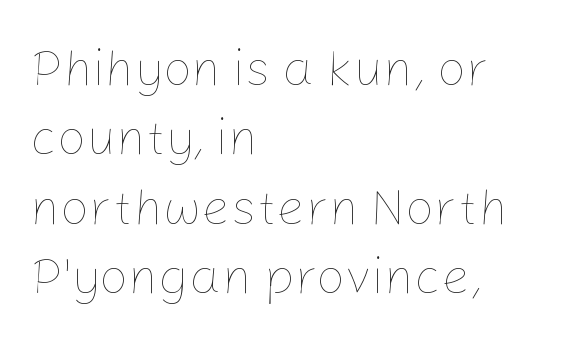
The image shows 51 px thin type, upright; set left-aligned, normal line spacing (1.36x), normal letter spacing, not underlined; low stroke contrast and a medium x-height.
